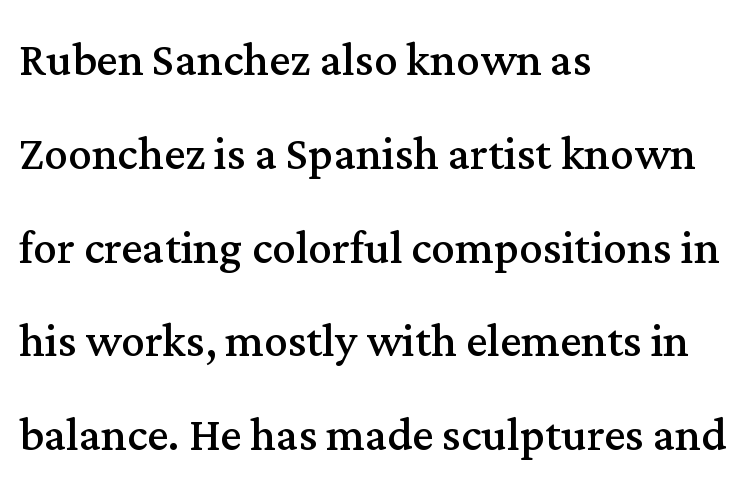
The image shows 59 px regular-weight serif type, upright; set left-aligned, normal line spacing (1.59x), normal letter spacing, not underlined; medium stroke contrast and a medium x-height.
